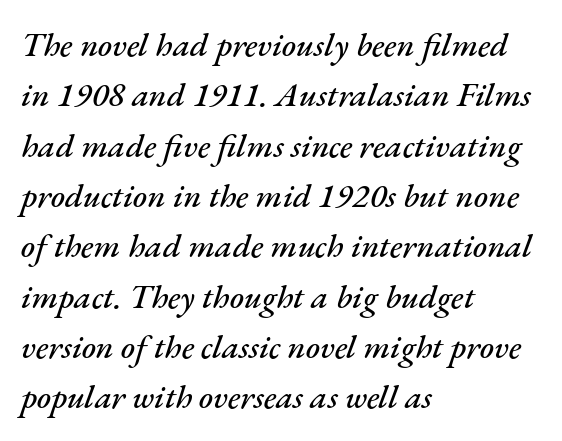
Varying glyph widths throughout — classic text-font behaviour. Layout note: lines flush left. This rendering features lettering with no underline. The type is set solid horizontally, with unmodified tracking. The block of text has a typical density, with ordinary space between rows.
